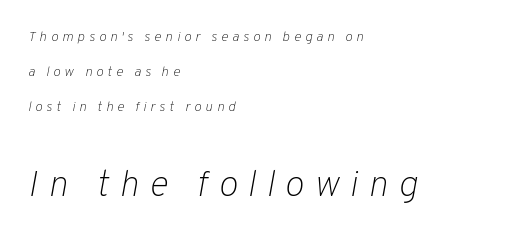
Q: Is the text bold? A: No.
Q: Is the text italic (slanted)? A: Yes, it leans right by about 10 degrees.
Q: Is the text underlined? A: No.
Q: How is the paragraph aligned? A: Left-aligned.
Q: Is the spacing between letters normal or unusually wide? A: Unusually wide.
Q: Is the spacing between lines tight, normal or loose? A: Loose.
Q: Which block of text is set in a larger size, the first (top) or the second (bottom)? A: The second (bottom) one.
Q: Width (condensed, normal, or wide)? A: Normal.
Q: Stroke contrast? A: Low.
Q: x-height? A: Medium.
Q: Monospaced? A: No.
